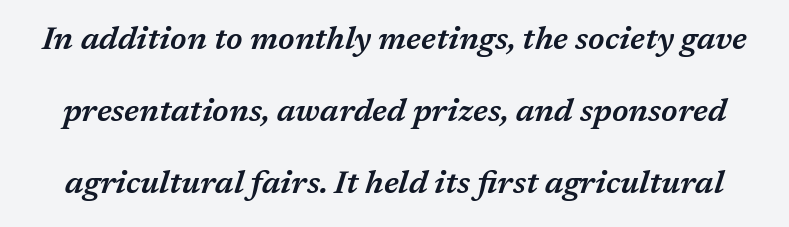
Q: Is the text bold? A: Semi-bold.
Q: Is the text italic (slanted)? A: Yes, it leans right by about 17 degrees.
Q: Is the text underlined? A: No.
Q: Is the spacing between letters normal or unusually wide? A: Normal.
Q: Is the spacing between lines tight, normal or loose? A: Loose.
Q: Width (condensed, normal, or wide)? A: Normal.
Q: Stroke contrast? A: Medium.
Q: x-height? A: Medium.
Q: Monospaced? A: No.
